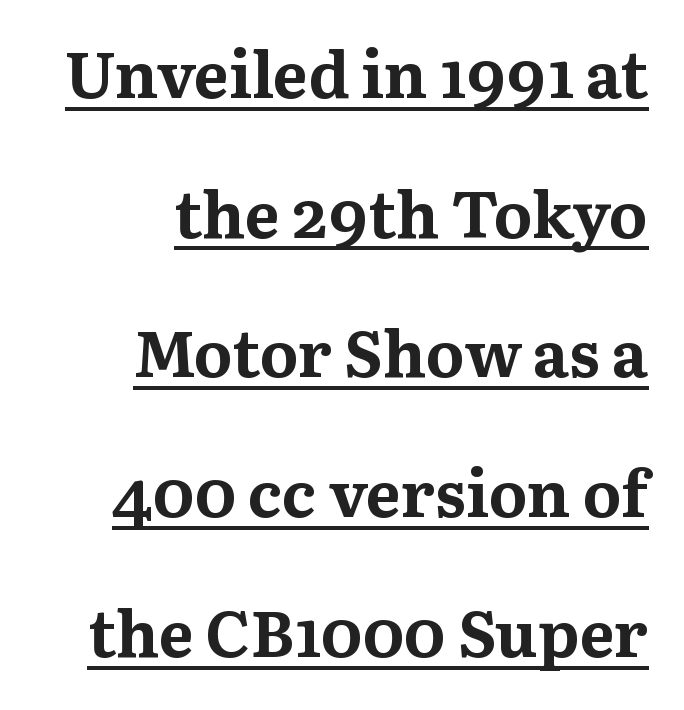
Q: Is the text bold? A: Yes.
Q: Is the text italic (slanted)? A: No, it is upright.
Q: Is the typeface a serif or a sans-serif typeface? A: Serif.
Q: Is the text underlined? A: Yes.
Q: How is the paragraph aligned? A: Right-aligned.
Q: Is the spacing between letters normal or unusually wide? A: Normal.
Q: Is the spacing between lines tight, normal or loose? A: Loose.
Q: Width (condensed, normal, or wide)? A: Normal.
Q: Stroke contrast? A: Medium.
Q: x-height? A: Medium.
Q: Monospaced? A: No.
